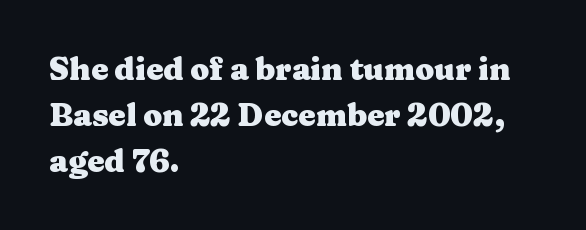
These lines keep a tight, regular rhythm from letter to letter. The rendering uses natural spacing where letterforms have individual widths. You can tell from the footed stems that serif type was used. Notice how the stems are strictly vertical — no italics here. The font is running at its bold setting.
